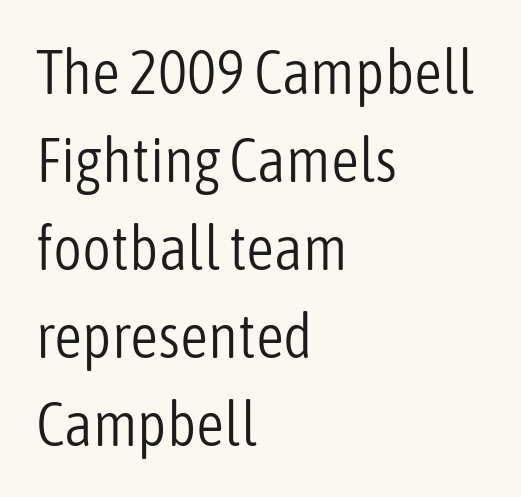
Notice how the stems are strictly vertical — no italics here. The cut favours lightness, reaching ordinary text weight at its darkest. One glance says typical: line gaps are just what's usual. The passage shown is typeset with a sans-serif family. The paragraph has a hard left edge and a soft right edge. The letterforms sit shoulder to shoulder at normal distance.
